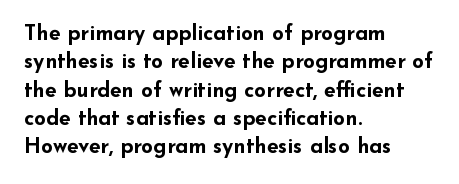
{"italic": "no", "bold": "yes", "underline": "no", "align": "left", "line_spacing": "normal", "line_spacing_ratio": 1.35, "letter_spacing": "normal", "letter_spacing_em": 0.0, "glyph_px": 21}
